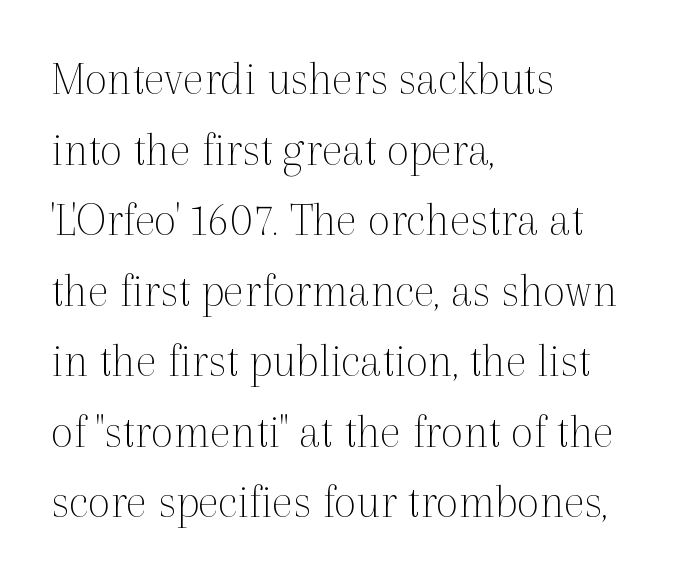
Q: Is the text bold? A: No.
Q: Is the text italic (slanted)? A: No, it is upright.
Q: Is the typeface a serif or a sans-serif typeface? A: Serif.
Q: Is the text underlined? A: No.
Q: How is the paragraph aligned? A: Left-aligned.
Q: Is the spacing between letters normal or unusually wide? A: Normal.
Q: Is the spacing between lines tight, normal or loose? A: Normal.
Q: Width (condensed, normal, or wide)? A: Normal.
Q: x-height? A: Medium.
Q: Monospaced? A: No.
